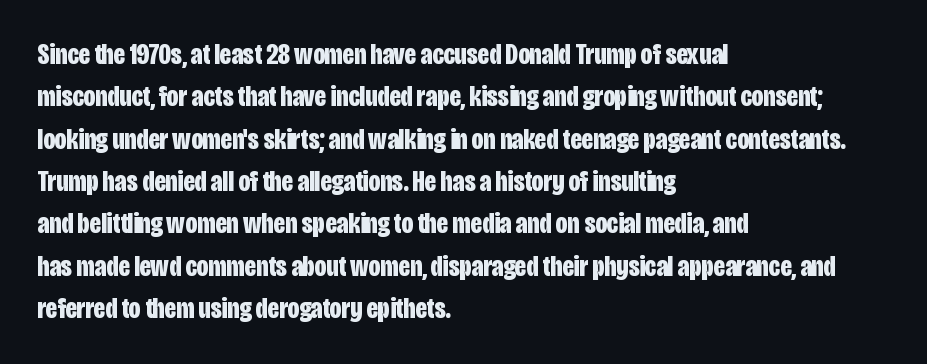
The image shows 29 px bold, condensed sans-serif type, upright; set left-aligned, normal line spacing (1.46x), normal letter spacing, not underlined; low stroke contrast and a large x-height.
